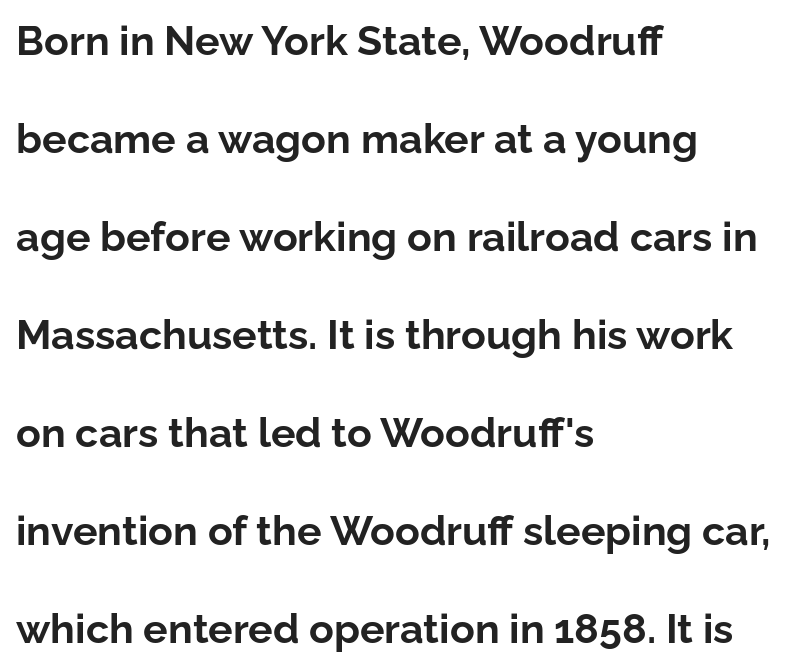
{"serif": "no", "italic": "no", "bold": "yes", "weight": "bold", "width": "normal", "stroke_contrast": "low", "x_height": "medium", "monospaced": "no", "underline": "no", "align": "left", "line_spacing": "loose", "line_spacing_ratio": 2.39, "letter_spacing": "normal", "letter_spacing_em": 0.0, "glyph_px": 41}
